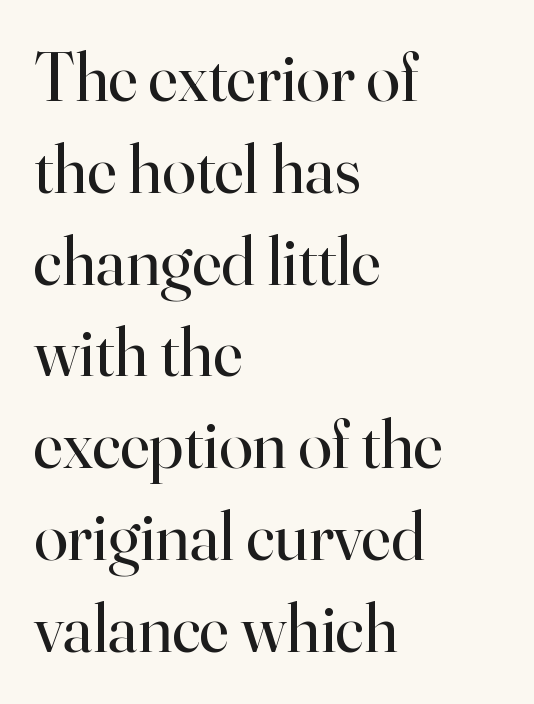
{"serif": "yes", "italic": "no", "bold": "no", "weight": "regular", "width": "normal", "stroke_contrast": "high", "x_height": "small", "monospaced": "no", "underline": "no", "align": "left", "line_spacing": "normal", "line_spacing_ratio": 1.35, "letter_spacing": "normal", "letter_spacing_em": 0.0, "glyph_px": 68}
